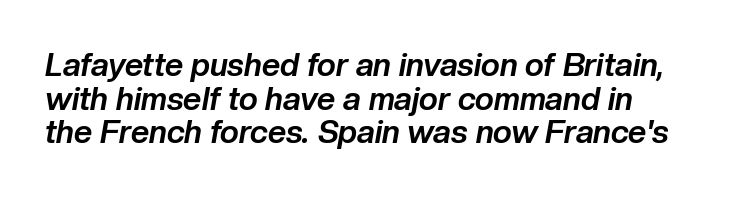
Q: Is the text bold? A: Yes.
Q: Is the text italic (slanted)? A: Yes, it leans right by about 10 degrees.
Q: Is the text underlined? A: No.
Q: How is the paragraph aligned? A: Left-aligned.
Q: Is the spacing between letters normal or unusually wide? A: Normal.
Q: Is the spacing between lines tight, normal or loose? A: Tight.
Q: Width (condensed, normal, or wide)? A: Normal.
Q: Stroke contrast? A: Low.
Q: x-height? A: Medium.
Q: Monospaced? A: No.
